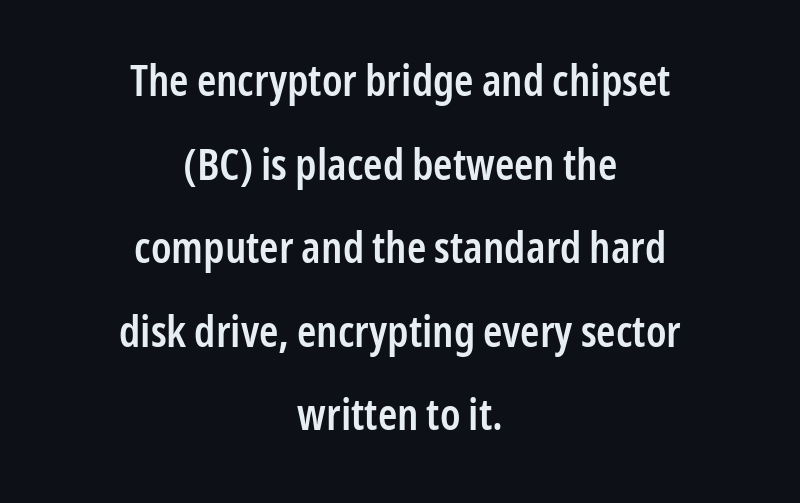
Tracking value appears to be zero — textbook default spacing. The lettering stays uniformly vertical, giving the passage a roman look. The gap between lines stays unmarked. Compared with a flush-left layout, this one balances lines on the center instead. Heft: intermediate — a semibold. Do the characters align in a grid? No, the font is proportional.
